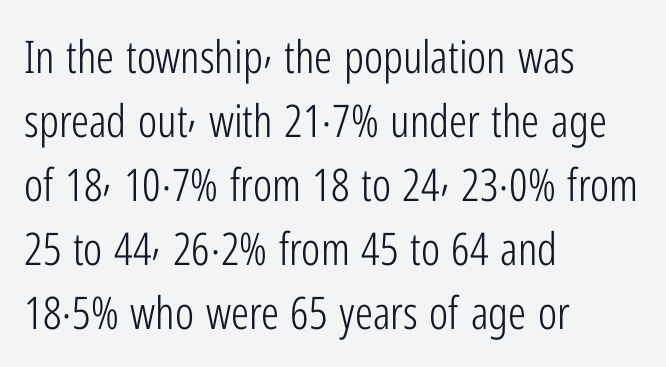
{"serif": "no", "italic": "no", "bold": "no", "weight": "light", "width": "condensed", "stroke_contrast": "low", "x_height": "medium", "monospaced": "no", "underline": "no", "align": "left", "line_spacing": "normal", "line_spacing_ratio": 1.42, "letter_spacing": "normal", "letter_spacing_em": 0.0, "glyph_px": 45}
